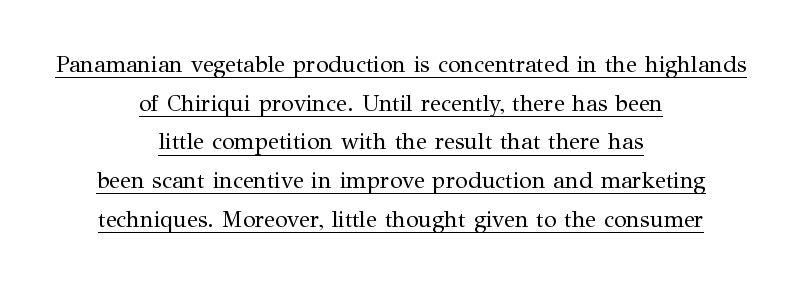
Ordinary non-slanted type is in use. A typesetter would call this leading conventional body-copy spacing. In CSS terms this would be text-align: center. Each line of the rendering has a horizontal stroke beneath the glyphs. Weight: not bold — regular or lighter.
